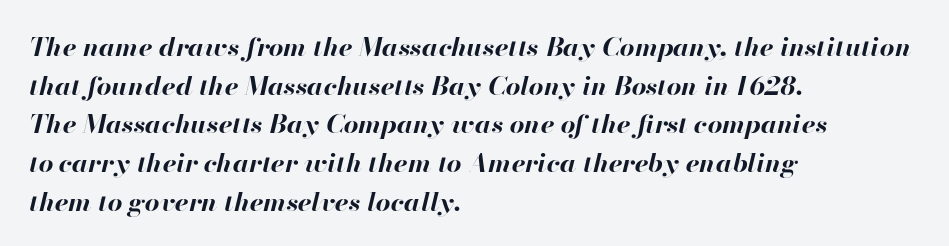
{"italic": "yes", "lean": "right", "slant_degrees": 13, "bold": "yes", "underline": "no", "align": "left", "line_spacing": "normal", "line_spacing_ratio": 1.49, "letter_spacing": "normal", "letter_spacing_em": 0.0, "glyph_px": 26}
